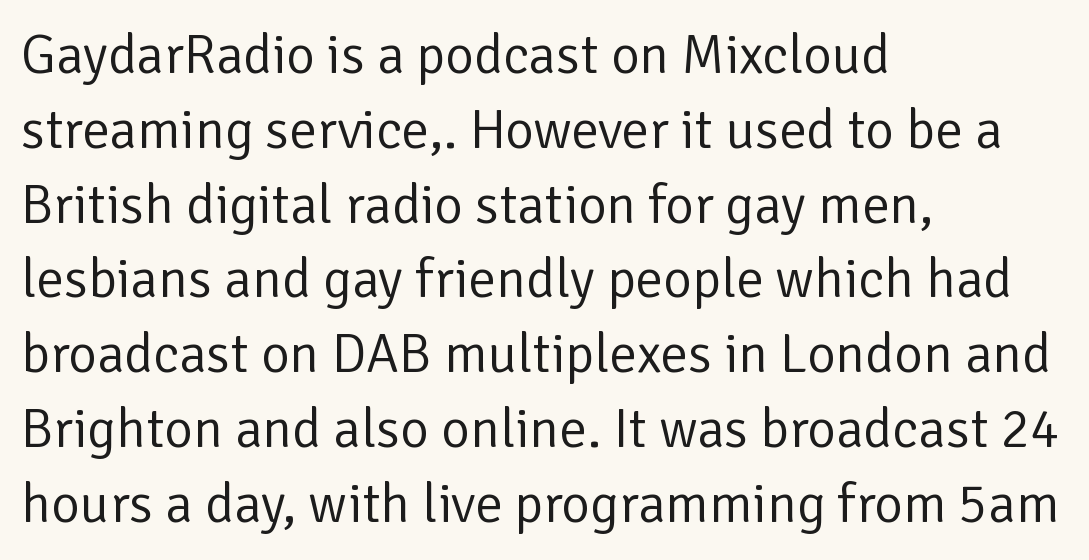
{"serif": "no", "italic": "no", "bold": "no", "weight": "regular", "width": "normal", "stroke_contrast": "low", "x_height": "medium", "monospaced": "no", "underline": "no", "align": "left", "line_spacing": "normal", "line_spacing_ratio": 1.36, "letter_spacing": "normal", "letter_spacing_em": 0.0, "glyph_px": 55}
